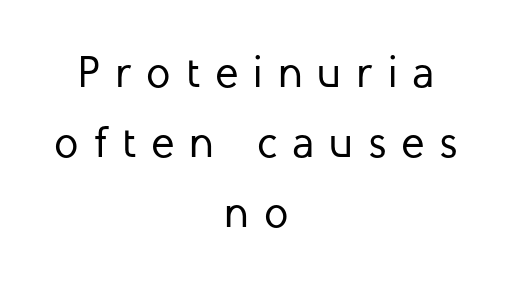
The image shows 44 px regular-weight sans-serif type, upright; set centered, normal line spacing (1.59x), unusually wide letter spacing (+0.34 em), not underlined; low stroke contrast and a medium x-height.
